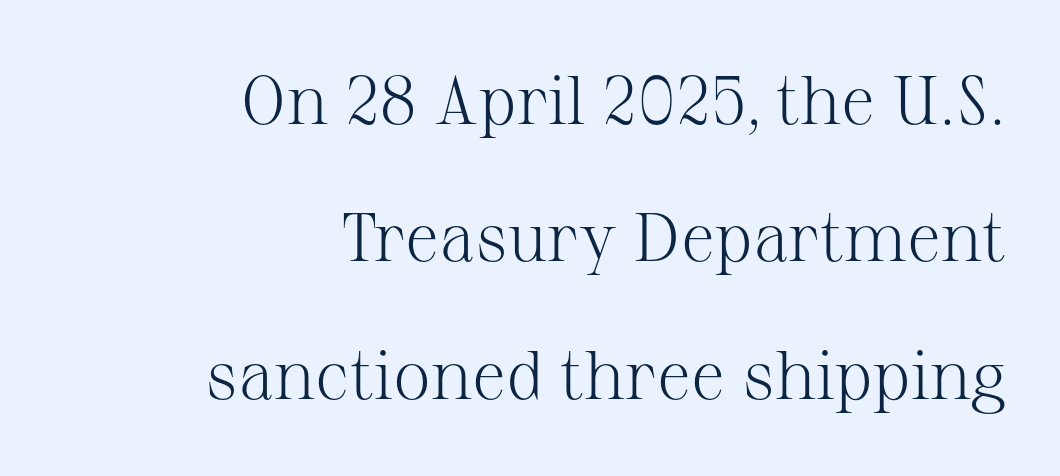
The image shows 68 px light serif type, upright; set right-aligned, loose line spacing (2.02x), normal letter spacing, not underlined; medium stroke contrast and a medium x-height.
